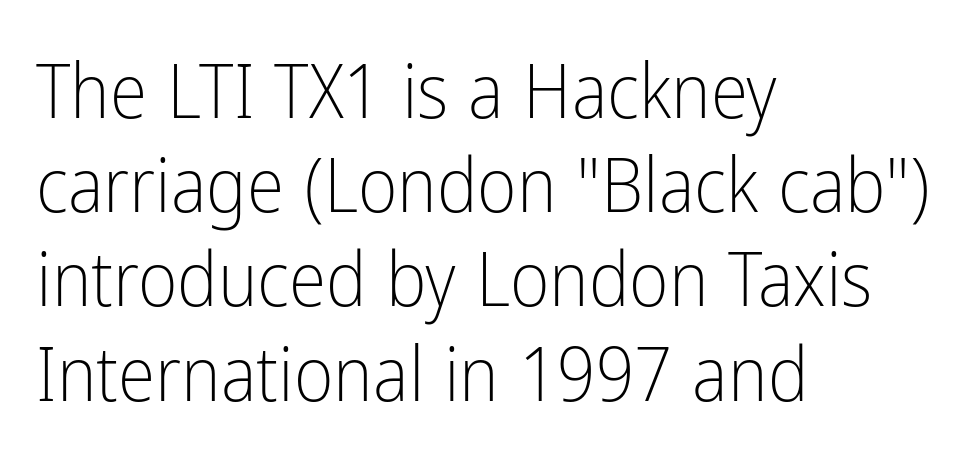
Q: Is the text bold? A: No.
Q: Is the text italic (slanted)? A: No, it is upright.
Q: Is the typeface a serif or a sans-serif typeface? A: Sans-serif.
Q: Is the text underlined? A: No.
Q: How is the paragraph aligned? A: Left-aligned.
Q: Is the spacing between letters normal or unusually wide? A: Normal.
Q: Width (condensed, normal, or wide)? A: Condensed.
Q: Stroke contrast? A: Low.
Q: x-height? A: Medium.
Q: Monospaced? A: No.
